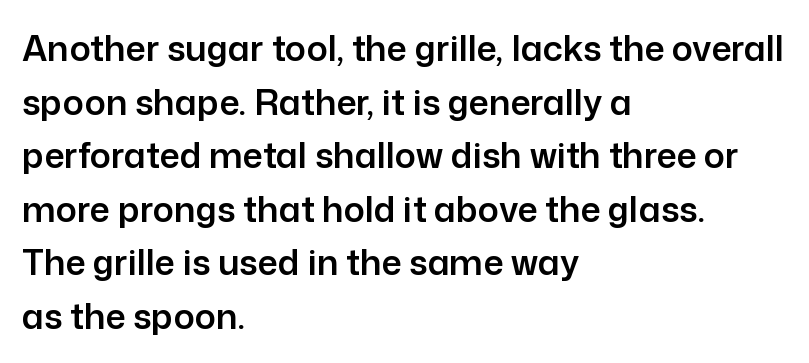
Descenders are the only things crossing below the line. Where is the straight margin? On the left. Does the type have serifs? No, each stem ends abruptly. Each word holds together tightly as a unit, with standard inter-letter gaps.
